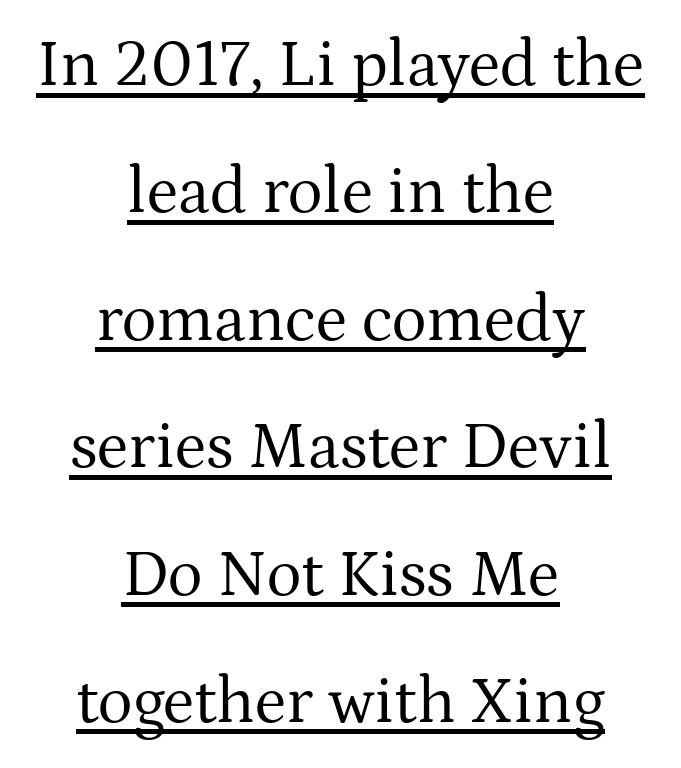
The image shows 66 px regular-weight serif type, upright; set centered, loose line spacing (1.93x), normal letter spacing, underlined; medium stroke contrast and a medium x-height.
